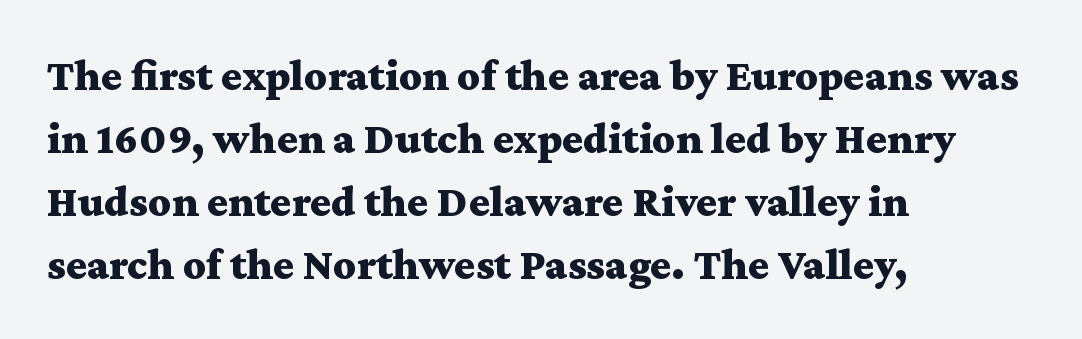
{"serif": "yes", "italic": "no", "bold": "yes", "weight": "bold", "width": "wide", "stroke_contrast": "medium", "x_height": "medium", "monospaced": "no", "underline": "no", "align": "left", "line_spacing": "normal", "line_spacing_ratio": 1.43, "letter_spacing": "normal", "letter_spacing_em": 0.0, "glyph_px": 44}
